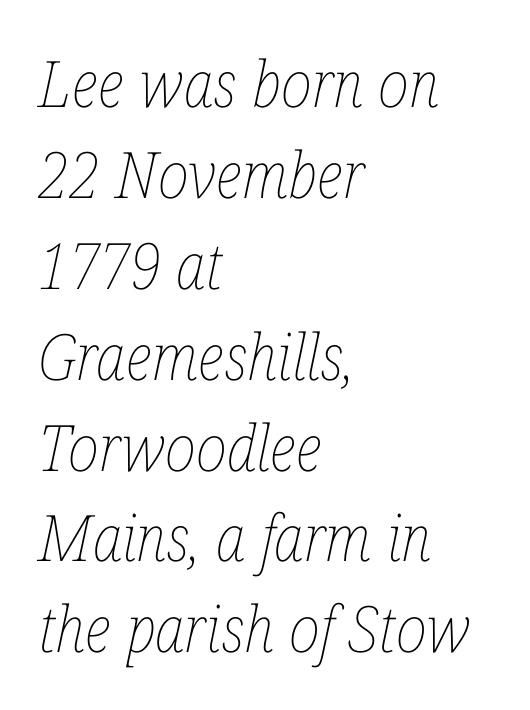
Every character sits at an angle, as italics do. The weight tops out at a normal text grade. Words float on clear page, feet unadorned. The text block is weighted toward the left margin, trailing off unevenly rightward.
